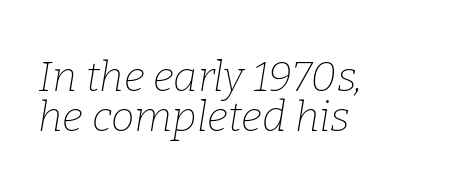
Teacher's note: observe the even left margin — that is flush-left alignment. A typesetter would call this zero additional tracking. If you measured baseline to baseline, you'd find a short distance. Think standard paragraph weight, or any step lighter than that.
